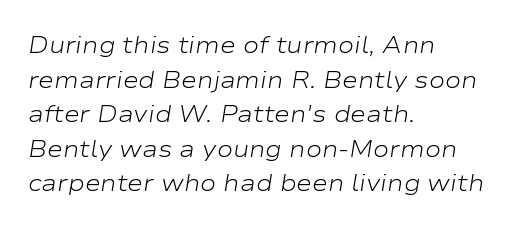
The image shows 24 px text type, italic (leaning right); set left-aligned, normal line spacing (1.44x), normal letter spacing, not underlined.
